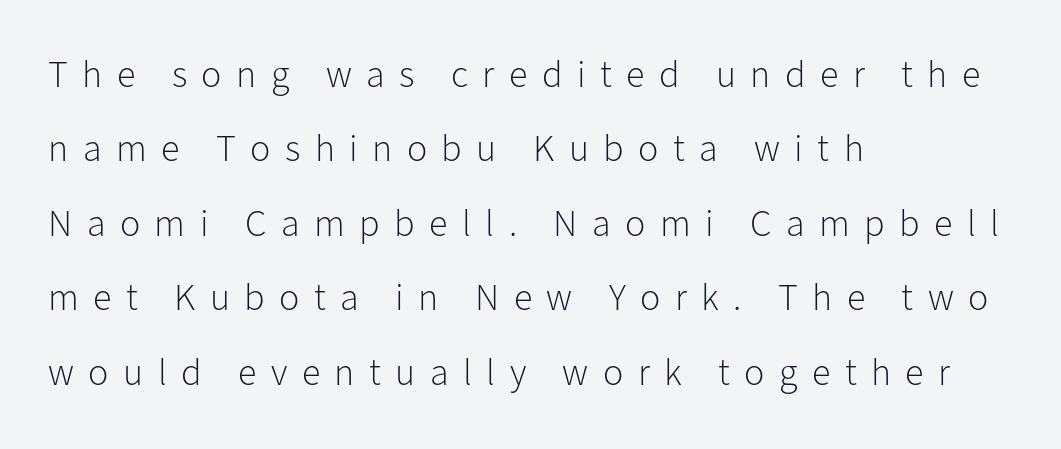
{"serif": "no", "italic": "no", "bold": "no", "weight": "light", "width": "normal", "stroke_contrast": "low", "x_height": "medium", "monospaced": "no", "underline": "no", "align": "left", "line_spacing": "loose", "line_spacing_ratio": 1.96, "letter_spacing": "wide", "letter_spacing_em": 0.38, "glyph_px": 38}
